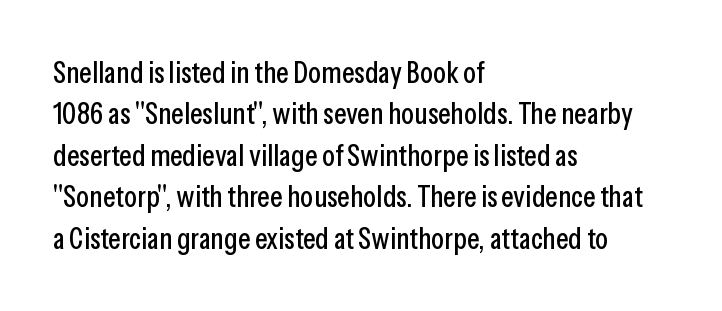
{"serif": "no", "italic": "no", "width": "condensed", "stroke_contrast": "low", "x_height": "medium", "monospaced": "no", "underline": "no", "align": "left", "line_spacing": "normal", "line_spacing_ratio": 1.38, "letter_spacing": "normal", "letter_spacing_em": 0.0, "glyph_px": 30}
